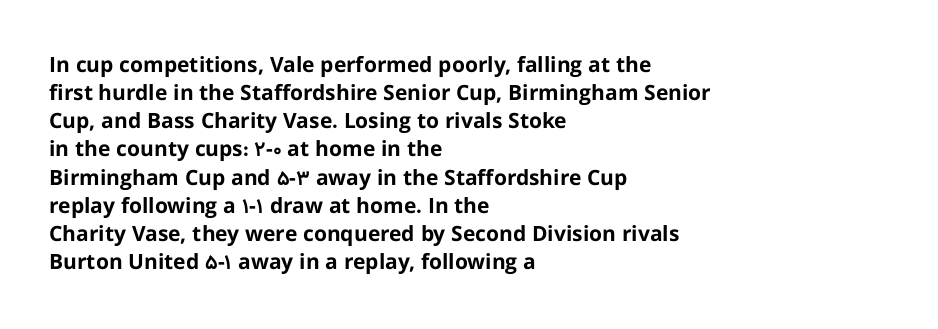
{"italic": "no", "bold": "yes", "underline": "no", "align": "left", "line_spacing": "normal", "line_spacing_ratio": 1.34, "letter_spacing": "normal", "letter_spacing_em": 0.0, "glyph_px": 21}
